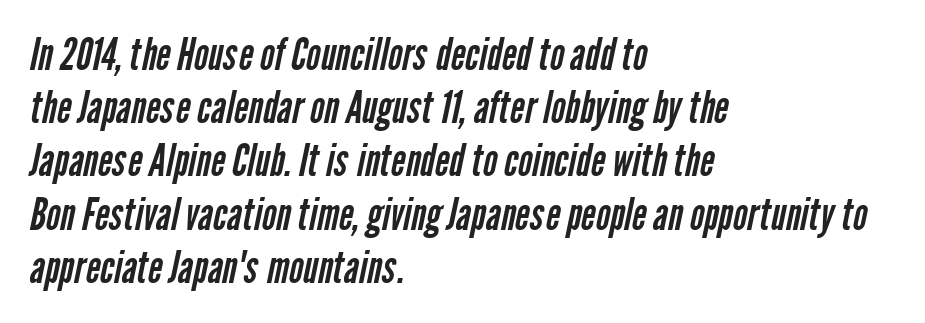
The passage shown is typed in a proportional face where columns would drift. Stem width sits at or under what a default text font uses. Anything drawn beneath the words? Only blank space. The gaps between neighbouring characters are ordinary and unremarkable.
